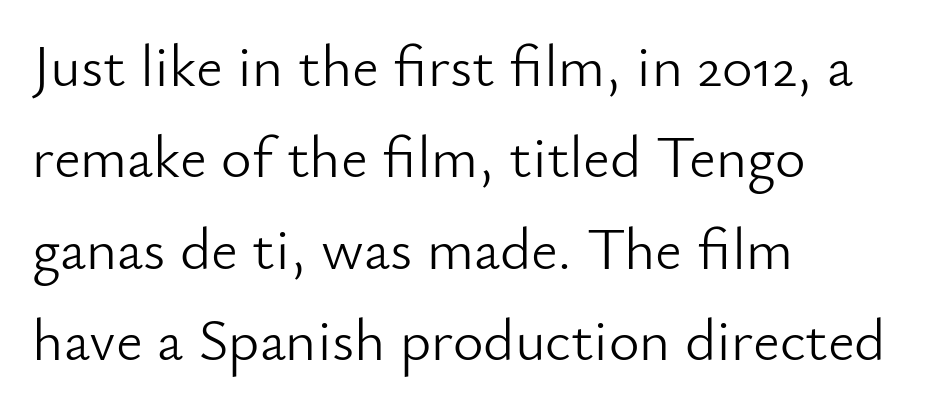
This block has exactly the height ordinary leading produces. This sample uses plain, unmodified letter spacing. Unlike italic type, these characters show no tilt at all. The letters advance in unequal steps, a hallmark of proportional type. Check where the strokes stop: nothing finishes them off — pure sans.
